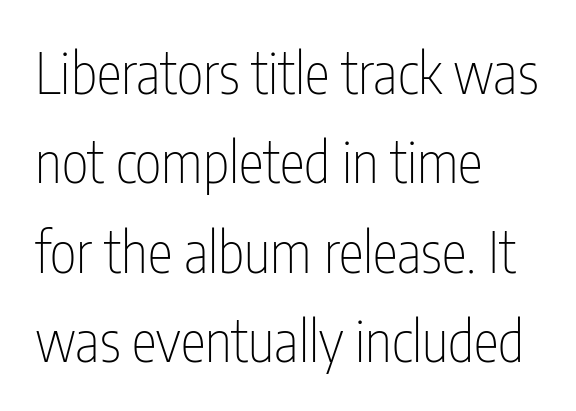
Is there any slant? The stems are plumb. These lines are rendered in a variable-pitch font. The gaps between neighbouring characters are ordinary and unremarkable. Honestly, the row spacing looks completely unremarkable. Compared with a typical body face, this is equally light or lighter still. Lines of text with bare space underneath.
